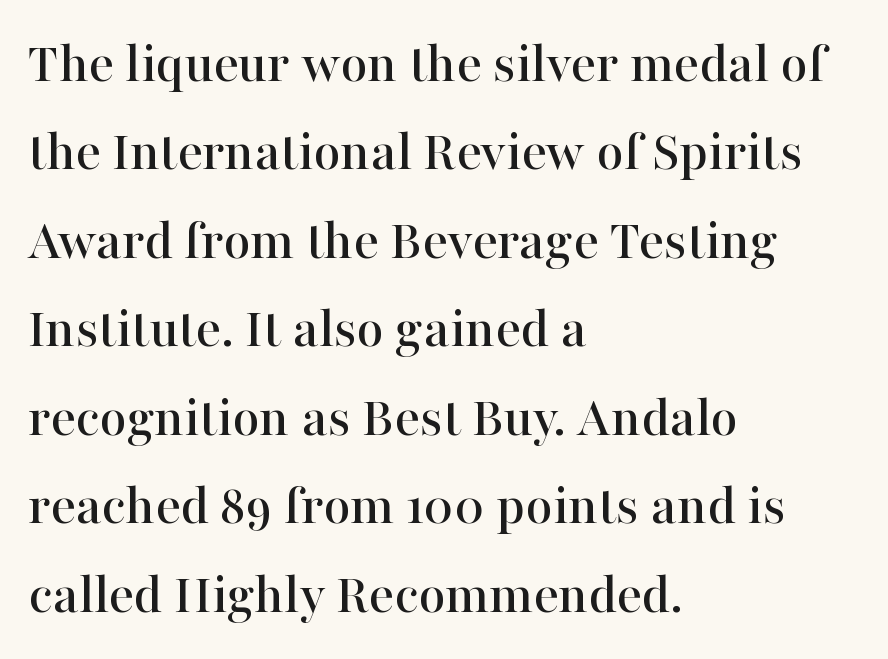
Q: Is the text italic (slanted)? A: No, it is upright.
Q: Is the typeface a serif or a sans-serif typeface? A: Serif.
Q: Is the text underlined? A: No.
Q: How is the paragraph aligned? A: Left-aligned.
Q: Is the spacing between letters normal or unusually wide? A: Normal.
Q: Is the spacing between lines tight, normal or loose? A: Normal.
Q: Width (condensed, normal, or wide)? A: Normal.
Q: Stroke contrast? A: High.
Q: x-height? A: Medium.
Q: Monospaced? A: No.
